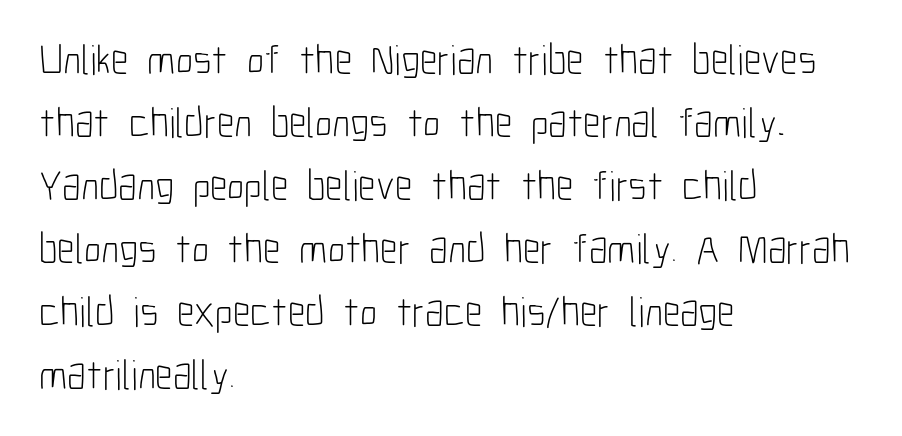
{"serif": "no", "italic": "no", "bold": "no", "weight": "light", "width": "condensed", "stroke_contrast": "low", "x_height": "medium", "monospaced": "no", "underline": "no", "align": "left", "line_spacing": "normal", "line_spacing_ratio": 1.5, "letter_spacing": "normal", "letter_spacing_em": 0.0, "glyph_px": 42}
